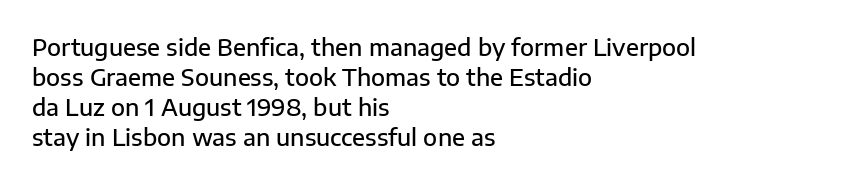
{"italic": "no", "bold": "semi", "underline": "no", "align": "left", "line_spacing": "normal", "line_spacing_ratio": 1.3, "letter_spacing": "normal", "letter_spacing_em": 0.0, "glyph_px": 23}
